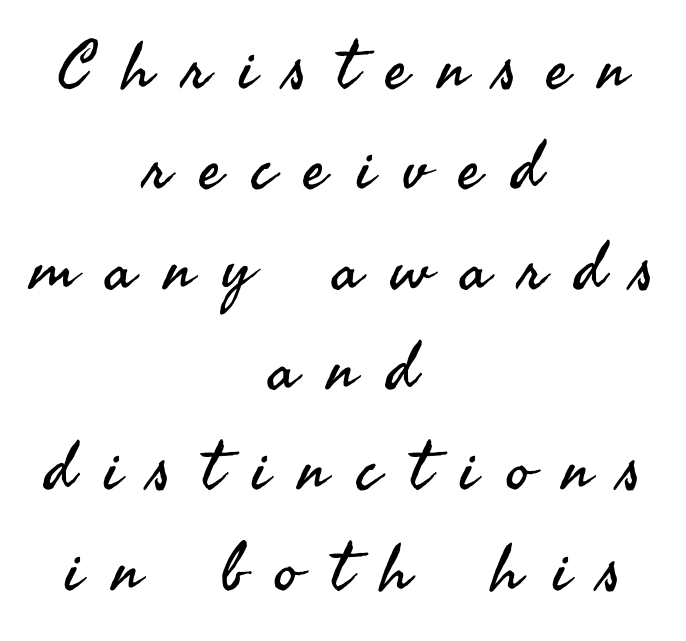
The image shows 66 px regular-weight sans-serif type; set centered, normal line spacing (1.52x), unusually wide letter spacing (+0.46 em), not underlined; medium stroke contrast and a small x-height.
